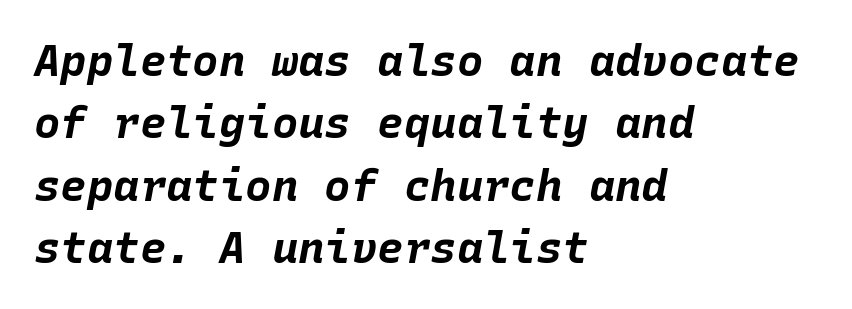
Q: Is the text bold? A: Yes.
Q: Is the text italic (slanted)? A: Yes, it leans right by about 10 degrees.
Q: Is the text underlined? A: No.
Q: How is the paragraph aligned? A: Left-aligned.
Q: Is the spacing between letters normal or unusually wide? A: Normal.
Q: Is the spacing between lines tight, normal or loose? A: Normal.
Q: Width (condensed, normal, or wide)? A: Normal.
Q: Stroke contrast? A: Low.
Q: x-height? A: Large.
Q: Monospaced? A: Yes.
